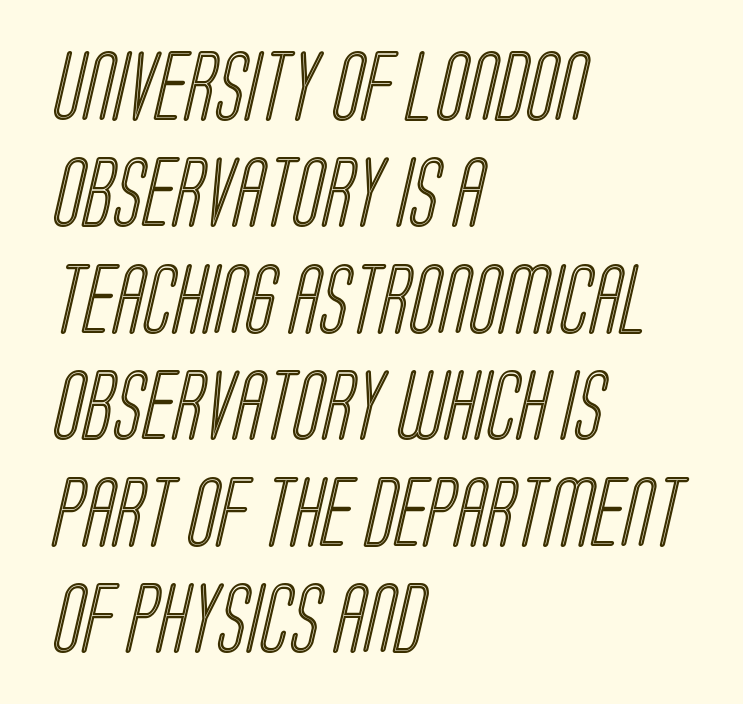
The image shows 70 px condensed type; set left-aligned, normal line spacing (1.52x), normal letter spacing, not underlined; a large x-height.
